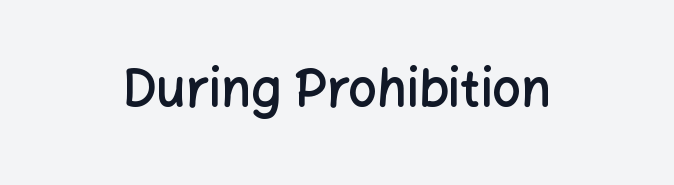
Here the designer chose a conventional face with non-uniform glyph widths. Rendered with straight, roman letterforms. Look at the tracking — it's just the regular setting, nothing added. Each glyph is drawn with semibold strokes, heavier than normal yet not fully bold. The string is rendered with underlining switched off. The passage is arranged like a title page — every line centered.
